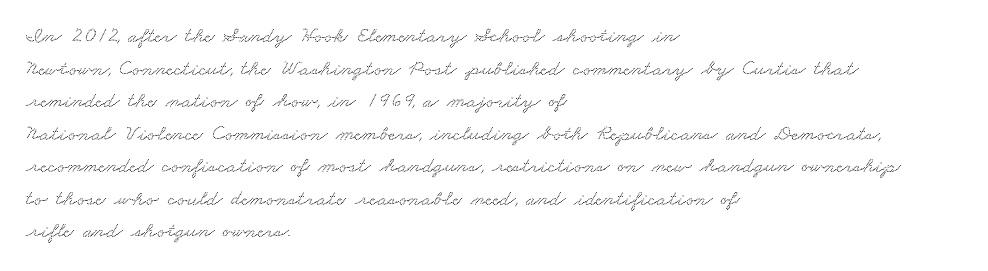
{"underline": "no", "align": "left", "line_spacing": "normal", "line_spacing_ratio": 1.48, "letter_spacing": "normal", "letter_spacing_em": 0.0, "glyph_px": 22}
